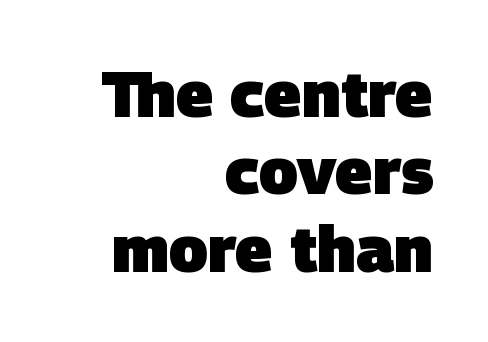
Q: Is the text bold? A: Yes.
Q: Is the typeface a serif or a sans-serif typeface? A: Sans-serif.
Q: Is the text underlined? A: No.
Q: How is the paragraph aligned? A: Right-aligned.
Q: Is the spacing between letters normal or unusually wide? A: Normal.
Q: Width (condensed, normal, or wide)? A: Normal.
Q: Stroke contrast? A: Low.
Q: x-height? A: Large.
Q: Monospaced? A: No.
